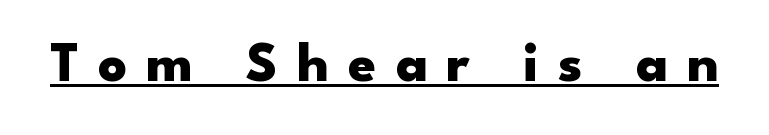
The image shows 56 px heavy, wide sans-serif type, upright; set unusually wide letter spacing (+0.34 em), underlined; low stroke contrast and a small x-height.
